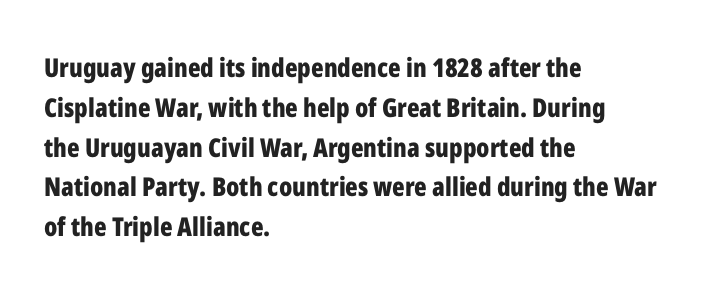
The image shows 26 px bold type, upright; set left-aligned, normal line spacing (1.53x), normal letter spacing, not underlined.
